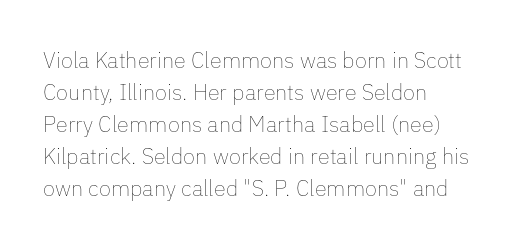
This sample uses an upright cut, with every glyph sitting square on the baseline. Check the space under the baseline: it is left empty. These lines are set flush left with a ragged right edge. Weight: not bold — regular or lighter.
